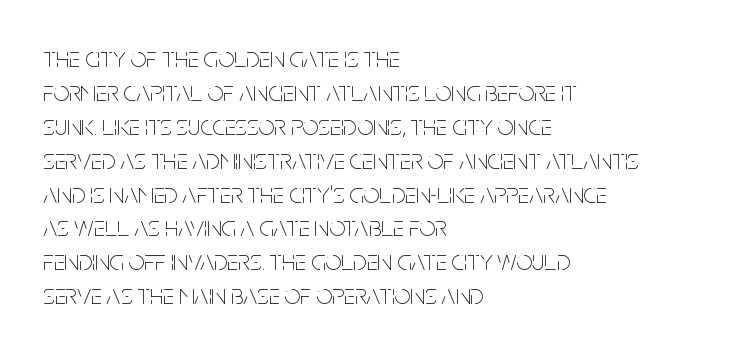
No heavy texture on the line: the type isn't bold. Each word holds together tightly as a unit, with standard inter-letter gaps. Here the designer chose a conventional face with non-uniform glyph widths. I'd call this a sans setting — the letters go barefoot. A typesetter would mark this as roman, not italic. No word sits above an underline.
